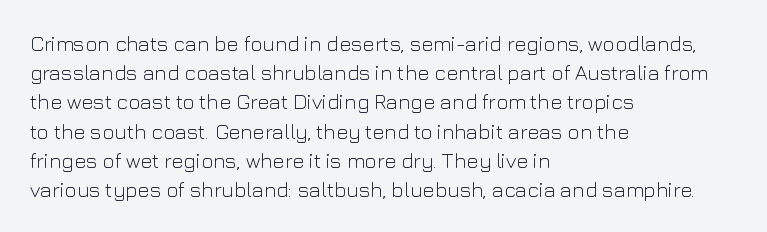
The image shows 21 px text type, upright; set left-aligned, normal line spacing (1.39x), normal letter spacing, not underlined.
